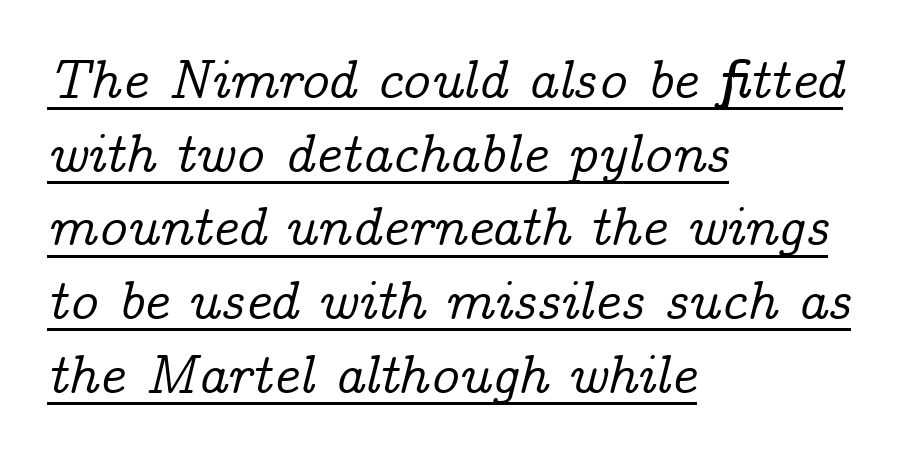
Q: Is the text italic (slanted)? A: Yes, it leans right by about 14 degrees.
Q: Is the typeface a serif or a sans-serif typeface? A: Serif.
Q: Is the text underlined? A: Yes.
Q: How is the paragraph aligned? A: Left-aligned.
Q: Is the spacing between letters normal or unusually wide? A: Normal.
Q: Is the spacing between lines tight, normal or loose? A: Normal.
Q: Width (condensed, normal, or wide)? A: Normal.
Q: Stroke contrast? A: Low.
Q: x-height? A: Medium.
Q: Monospaced? A: No.
